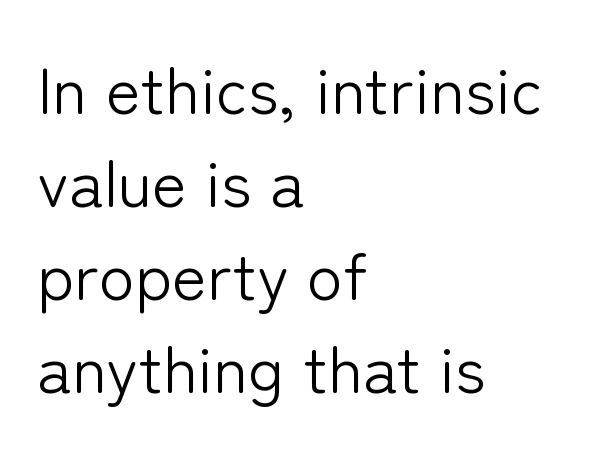
The image shows 66 px light sans-serif type, upright; set left-aligned, normal line spacing (1.41x), normal letter spacing, not underlined; low stroke contrast and a medium x-height.
